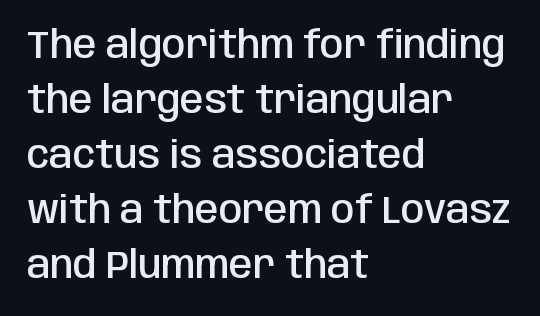
Q: Is the text bold? A: Semi-bold.
Q: Is the text italic (slanted)? A: No, it is upright.
Q: Is the typeface a serif or a sans-serif typeface? A: Sans-serif.
Q: Is the text underlined? A: No.
Q: How is the paragraph aligned? A: Left-aligned.
Q: Is the spacing between letters normal or unusually wide? A: Normal.
Q: Is the spacing between lines tight, normal or loose? A: Normal.
Q: Width (condensed, normal, or wide)? A: Condensed.
Q: Stroke contrast? A: Low.
Q: x-height? A: Large.
Q: Monospaced? A: No.
